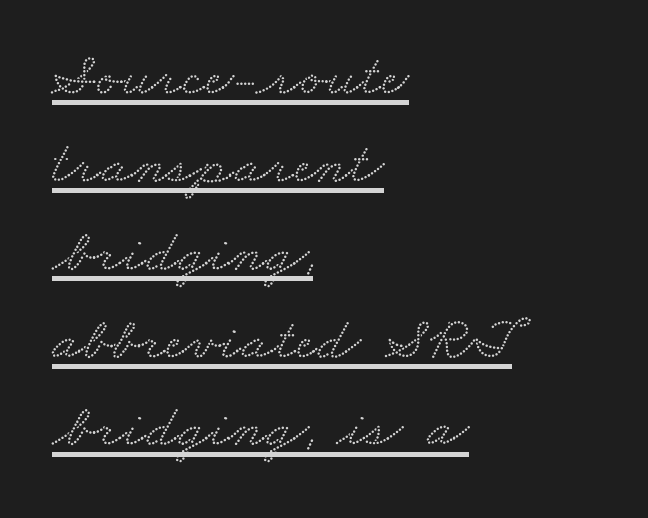
Q: Is the typeface a serif or a sans-serif typeface? A: Serif.
Q: Is the text underlined? A: Yes.
Q: How is the paragraph aligned? A: Left-aligned.
Q: Is the spacing between letters normal or unusually wide? A: Normal.
Q: Is the spacing between lines tight, normal or loose? A: Normal.
Q: Width (condensed, normal, or wide)? A: Wide.
Q: Stroke contrast? A: Low.
Q: x-height? A: Small.
Q: Monospaced? A: No.
